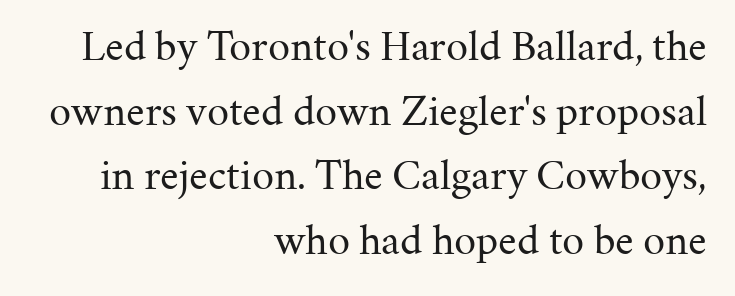
The image shows 44 px regular-weight serif type, upright; set right-aligned, normal line spacing (1.47x), normal letter spacing, not underlined; medium stroke contrast and a medium x-height.
